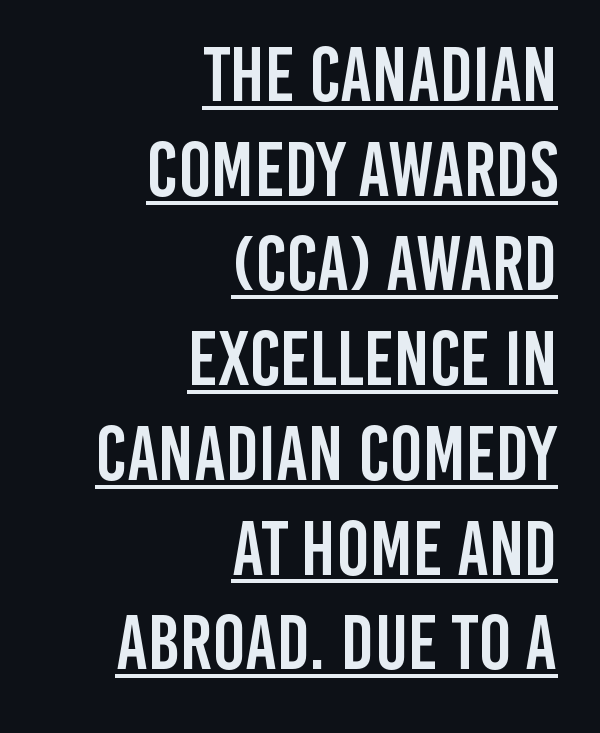
The image shows 77 px condensed sans-serif type, upright; set right-aligned, line spacing 1.23x, normal letter spacing, underlined; low stroke contrast and a large x-height.
